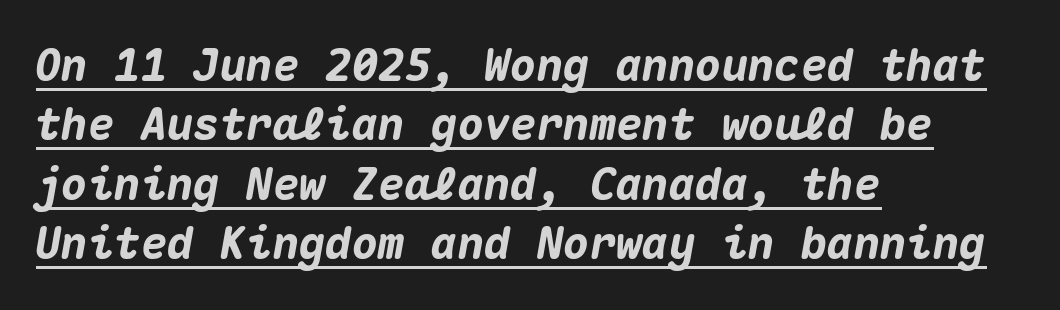
The image shows 44 px heavy type, italic (leaning right), monospaced; set left-aligned, normal line spacing (1.35x), normal letter spacing, underlined; medium stroke contrast and a medium x-height.
